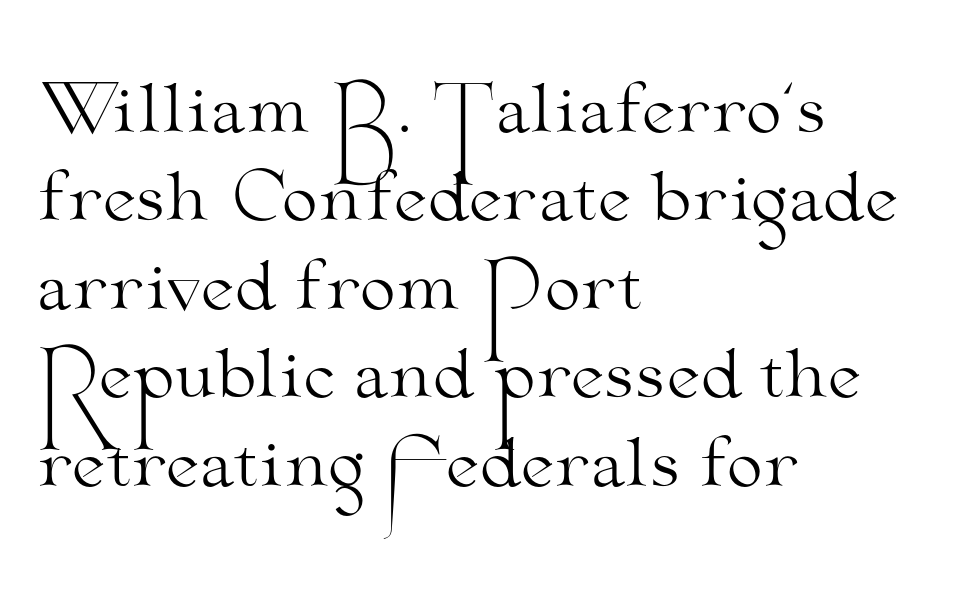
{"serif": "yes", "italic": "no", "bold": "no", "weight": "light", "width": "wide", "stroke_contrast": "medium", "x_height": "small", "monospaced": "no", "underline": "no", "align": "left", "line_spacing": "normal", "line_spacing_ratio": 1.36, "letter_spacing": "normal", "letter_spacing_em": 0.0, "glyph_px": 65}
